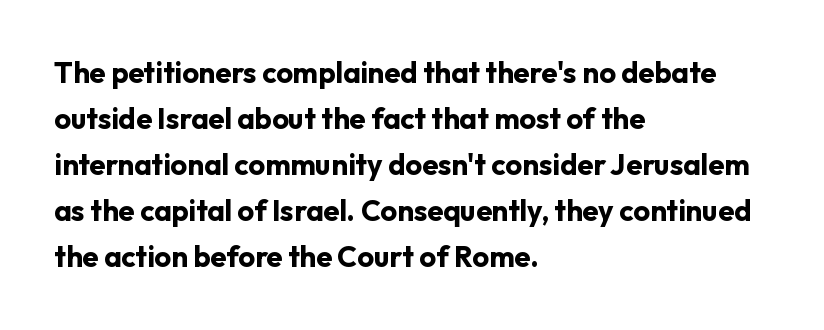
{"serif": "no", "italic": "no", "bold": "yes", "weight": "bold", "width": "normal", "stroke_contrast": "low", "x_height": "medium", "monospaced": "no", "underline": "no", "align": "left", "line_spacing": "normal", "line_spacing_ratio": 1.59, "letter_spacing": "normal", "letter_spacing_em": 0.0, "glyph_px": 29}
